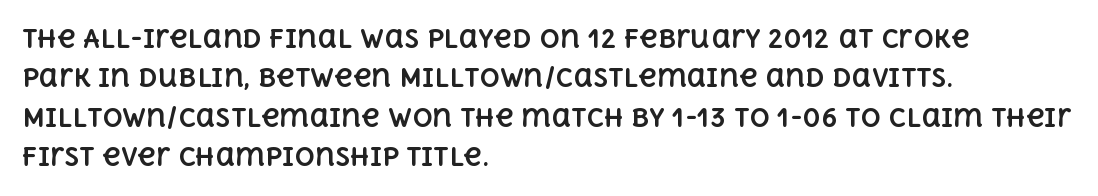
Evenly set lines give the paragraph a standard silhouette. Glance below the letters and you will spot only blank space. Typeset ragged right — the left edge is the straight one. This sample uses plain, unmodified letter spacing. Style check: upright. I'd describe the lettering as bold — thick and assertive.
